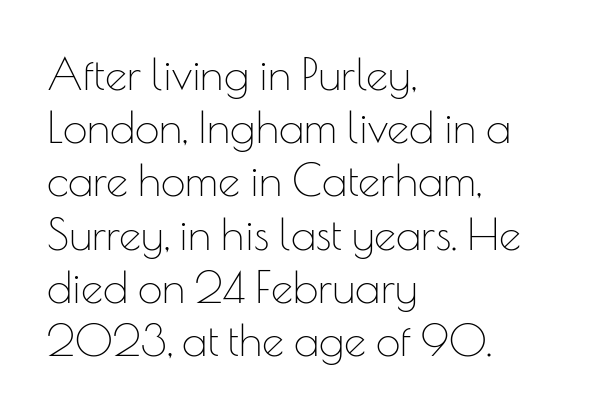
The image shows 44 px thin sans-serif type, upright; set left-aligned, line spacing 1.21x, normal letter spacing, not underlined; low stroke contrast and a small x-height.
